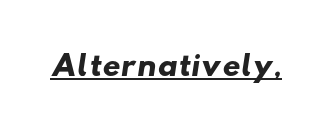
{"serif": "no", "bold": "yes", "weight": "heavy", "width": "wide", "stroke_contrast": "low", "x_height": "small", "monospaced": "no", "underline": "yes", "letter_spacing": "normal", "letter_spacing_em": 0.0, "glyph_px": 28}
